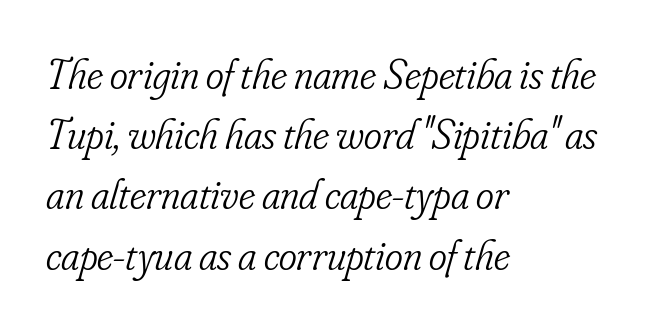
{"serif": "yes", "italic": "yes", "lean": "right", "slant_degrees": 16, "bold": "no", "weight": "light", "width": "condensed", "stroke_contrast": "low", "x_height": "small", "monospaced": "no", "underline": "no", "align": "left", "line_spacing": "normal", "line_spacing_ratio": 1.4, "letter_spacing": "normal", "letter_spacing_em": 0.0, "glyph_px": 43}
